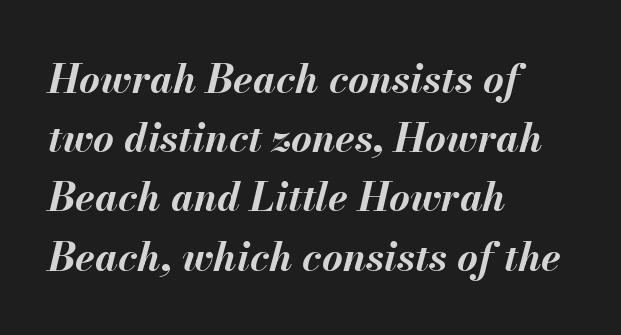
{"italic": "yes", "lean": "right", "slant_degrees": 13, "bold": "yes", "weight": "bold", "width": "normal", "stroke_contrast": "medium", "x_height": "small", "monospaced": "no", "underline": "no", "align": "left", "line_spacing": "normal", "line_spacing_ratio": 1.48, "letter_spacing": "normal", "letter_spacing_em": 0.0, "glyph_px": 40}
